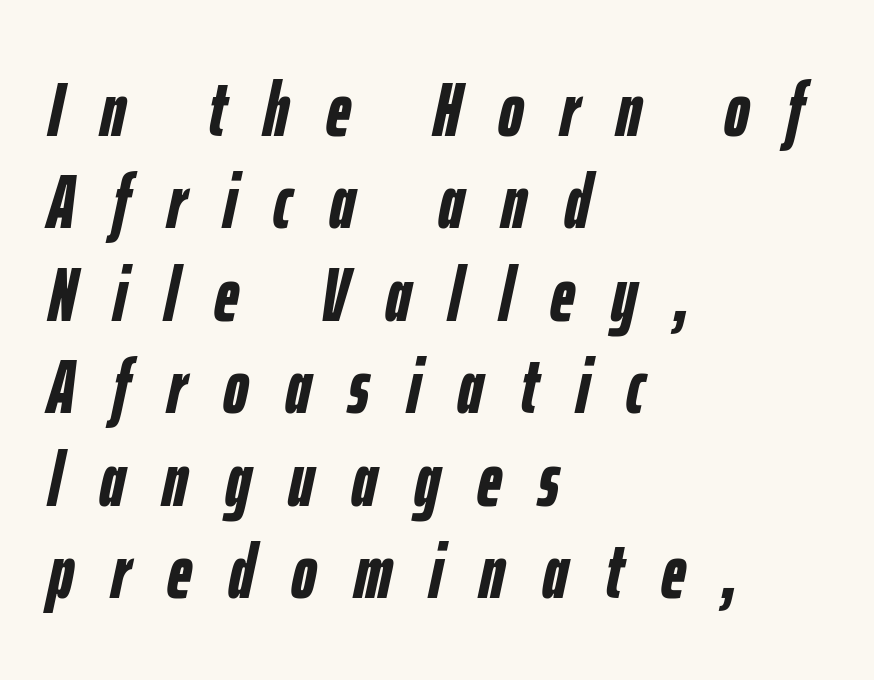
{"italic": "yes", "lean": "right", "slant_degrees": 12, "bold": "yes", "weight": "semibold", "width": "condensed", "stroke_contrast": "low", "x_height": "medium", "monospaced": "no", "underline": "no", "align": "left", "line_spacing_ratio": 1.2, "letter_spacing": "wide", "letter_spacing_em": 0.48, "glyph_px": 77}
